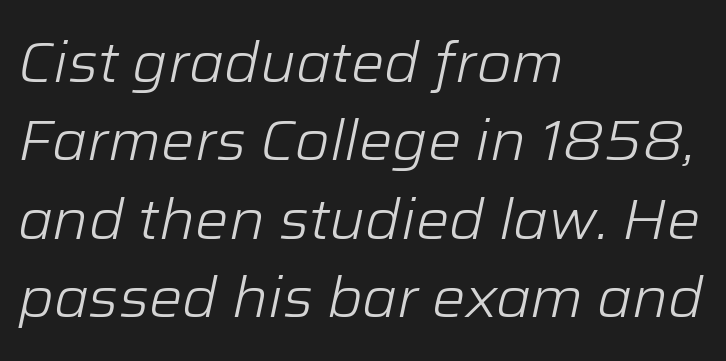
The image shows 56 px light type, italic (leaning right); set left-aligned, normal line spacing (1.4x), normal letter spacing, not underlined; low stroke contrast and a medium x-height.
